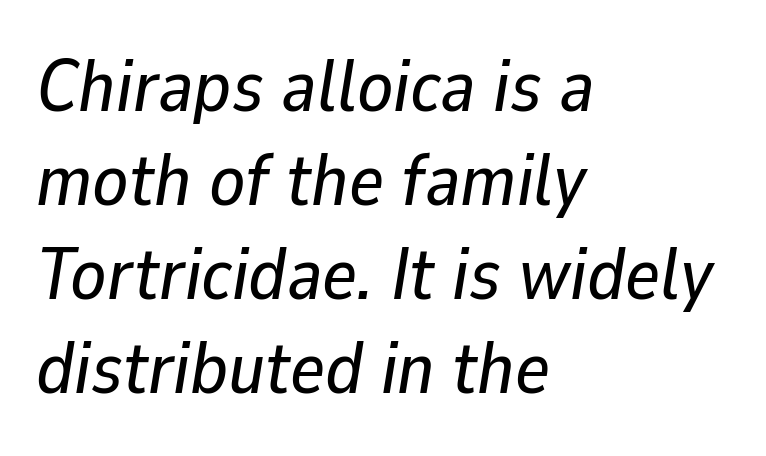
{"italic": "yes", "lean": "right", "slant_degrees": 9, "width": "normal", "stroke_contrast": "low", "x_height": "medium", "monospaced": "no", "underline": "no", "align": "left", "line_spacing": "normal", "line_spacing_ratio": 1.27, "letter_spacing": "normal", "letter_spacing_em": 0.0, "glyph_px": 74}
